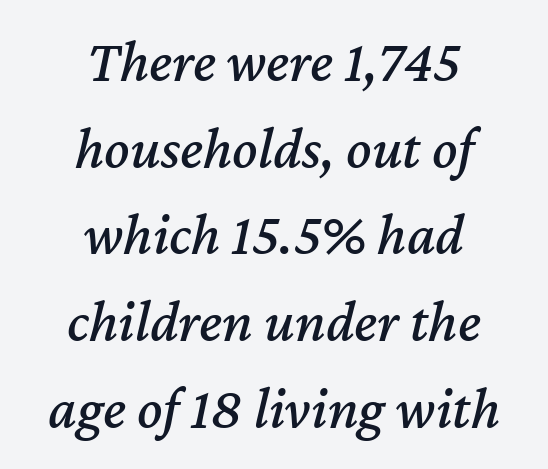
Words float on clear page, feet unadorned. One glance says typical: line gaps are just what's usual. Where is the straight margin? There isn't one; the lines are centered. Note the varied advance widths — an 'i' is clearly narrower than an 'm'. Posture: slanted. A typesetter would call this zero additional tracking.
